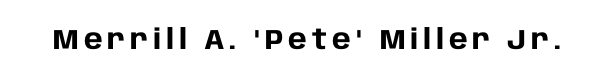
Vertical strokes here are truly vertical. Heavy, bold letterforms. The rendering uses natural spacing where letterforms have individual widths. Any mark beneath the type? The region is blank. A typesetter would label this face a sans.
